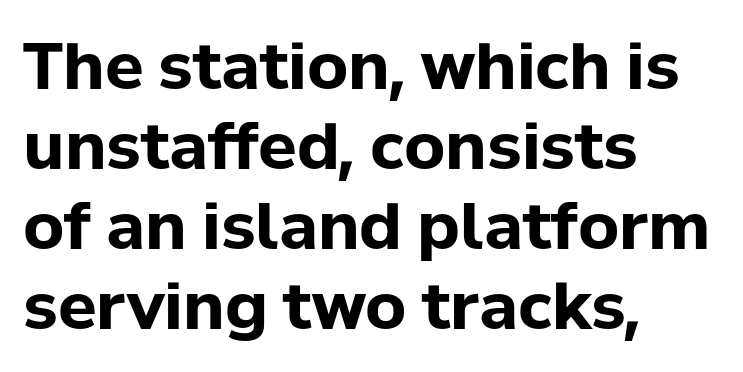
The image shows 64 px bold sans-serif type, upright; set left-aligned, normal line spacing (1.25x), normal letter spacing, not underlined; low stroke contrast and a medium x-height.
